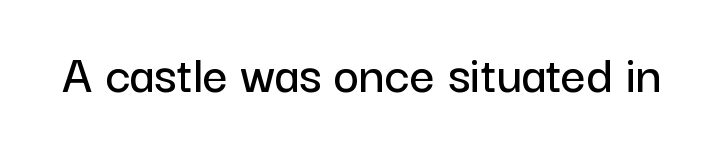
{"serif": "no", "italic": "no", "width": "normal", "stroke_contrast": "low", "x_height": "medium", "monospaced": "no", "underline": "no", "letter_spacing": "normal", "letter_spacing_em": 0.0, "glyph_px": 55}
